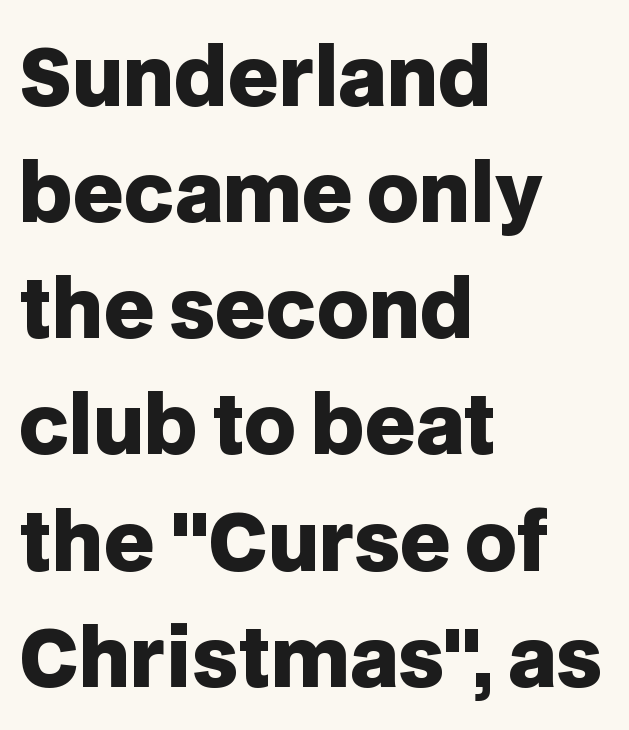
The image shows 79 px heavy sans-serif type, upright; set left-aligned, normal line spacing (1.47x), normal letter spacing, not underlined; low stroke contrast and a large x-height.
